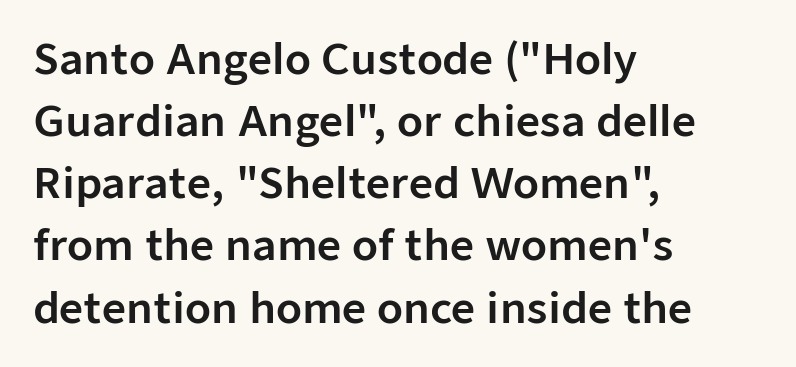
The image shows 42 px sans-serif type, upright; set left-aligned, normal line spacing (1.48x), normal letter spacing, not underlined; low stroke contrast and a medium x-height.
